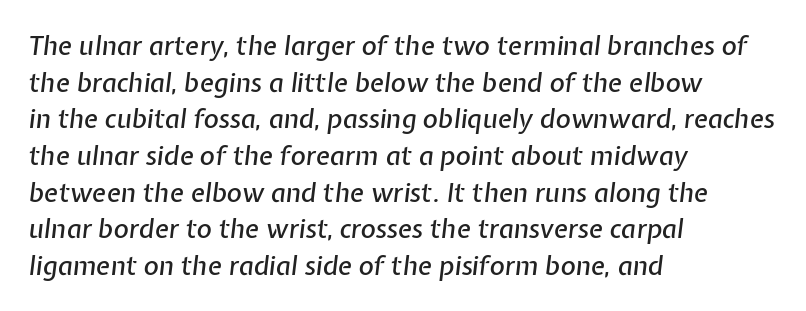
Q: Is the text italic (slanted)? A: Yes, it leans right by about 7 degrees.
Q: Is the text underlined? A: No.
Q: How is the paragraph aligned? A: Left-aligned.
Q: Is the spacing between letters normal or unusually wide? A: Normal.
Q: Is the spacing between lines tight, normal or loose? A: Normal.
